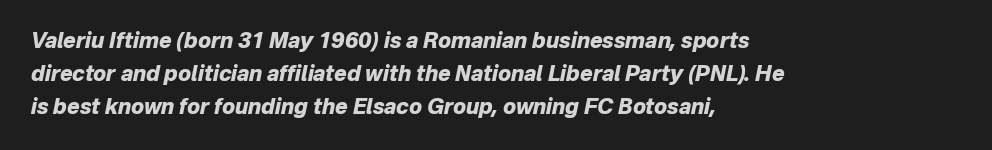
The image shows 21 px bold type, italic (leaning right); set left-aligned, normal line spacing (1.57x), normal letter spacing, not underlined.
